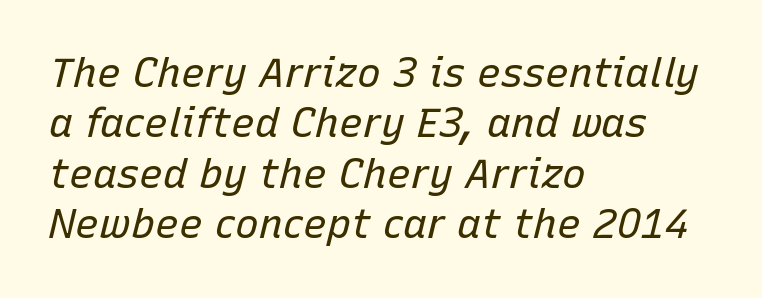
Bold? No — there's no thickening of the strokes. A typesetter would call this zero additional tracking. This sample keeps an unexceptional amount of space between lines. This sample has the flowing, uneven cadence of proportional lettering.
